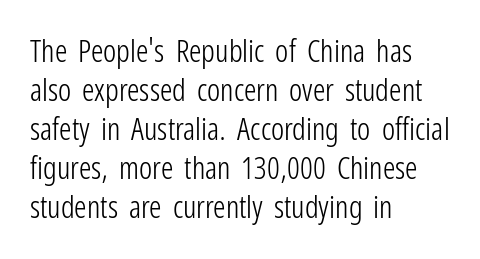
Honestly, the row spacing looks completely unremarkable. Characters follow at the spacing the type designer built in. Letterform terminals end flat and unadorned throughout the passage. The letters stand straight up with perfectly vertical stems.
